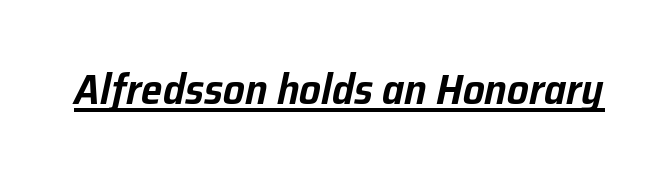
The image shows 43 px text type, italic (leaning right); set normal letter spacing, underlined; low stroke contrast and a medium x-height.
